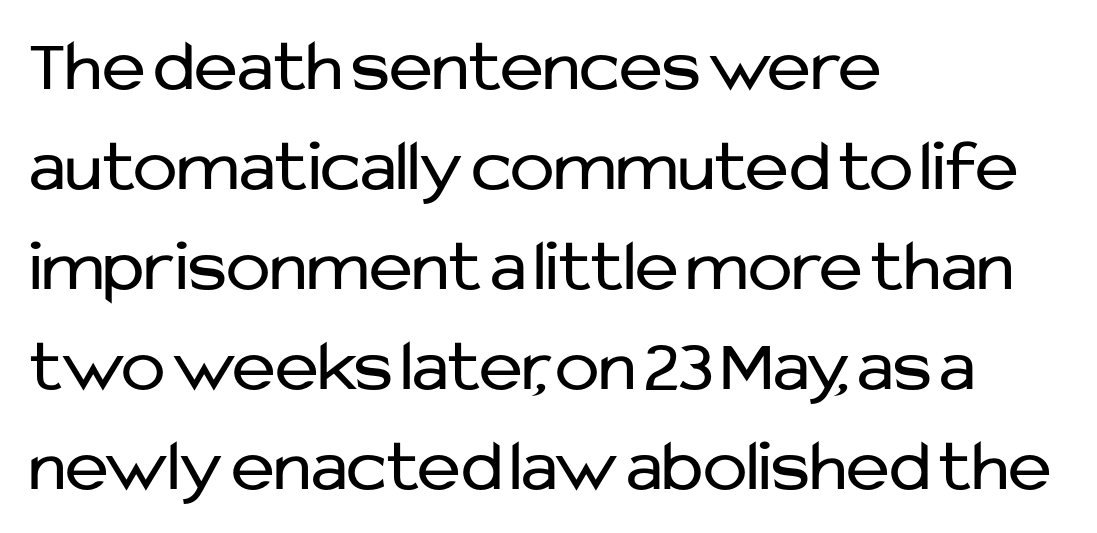
Q: Is the text bold? A: No.
Q: Is the text italic (slanted)? A: No, it is upright.
Q: Is the typeface a serif or a sans-serif typeface? A: Sans-serif.
Q: Is the text underlined? A: No.
Q: How is the paragraph aligned? A: Left-aligned.
Q: Is the spacing between letters normal or unusually wide? A: Normal.
Q: Is the spacing between lines tight, normal or loose? A: Normal.
Q: Width (condensed, normal, or wide)? A: Normal.
Q: Stroke contrast? A: Low.
Q: x-height? A: Medium.
Q: Monospaced? A: No.
